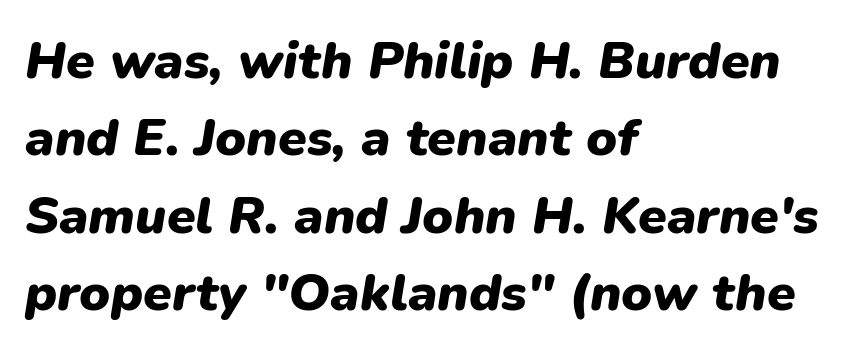
Q: Is the text bold? A: Yes.
Q: Is the text italic (slanted)? A: Yes, it leans right by about 9 degrees.
Q: Is the text underlined? A: No.
Q: How is the paragraph aligned? A: Left-aligned.
Q: Is the spacing between letters normal or unusually wide? A: Normal.
Q: Is the spacing between lines tight, normal or loose? A: Normal.
Q: Width (condensed, normal, or wide)? A: Normal.
Q: Stroke contrast? A: Low.
Q: x-height? A: Medium.
Q: Monospaced? A: No.
